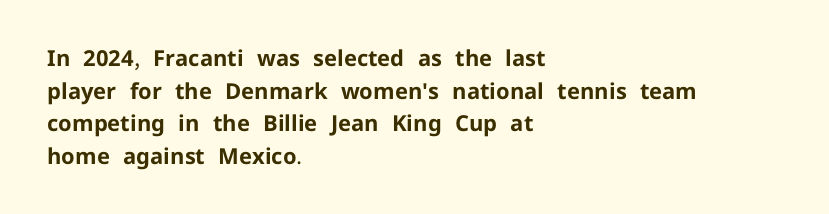
The letters stand straight up with perfectly vertical stems. Vertical spacing — default. Beneath every word, the page is bare. Typeset ragged right — the left edge is the straight one.
